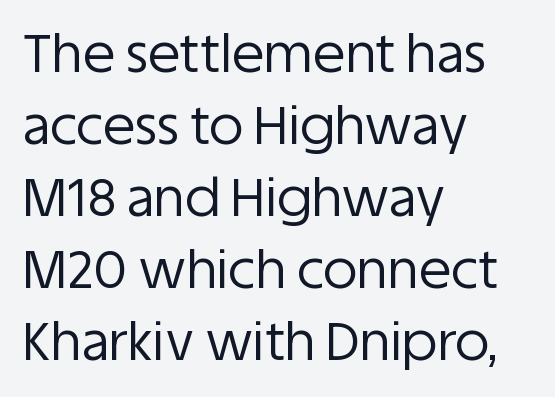
The image shows 53 px regular-weight sans-serif type, upright; set left-aligned, normal line spacing (1.36x), normal letter spacing, not underlined; low stroke contrast and a large x-height.
